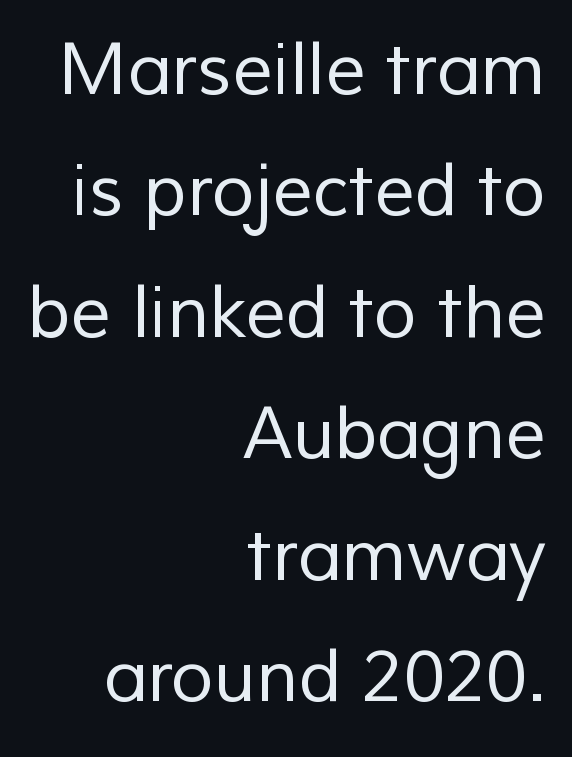
{"serif": "no", "bold": "no", "weight": "regular", "width": "normal", "stroke_contrast": "low", "x_height": "medium", "monospaced": "no", "underline": "no", "align": "right", "line_spacing_ratio": 1.71, "letter_spacing": "normal", "letter_spacing_em": 0.0, "glyph_px": 71}
